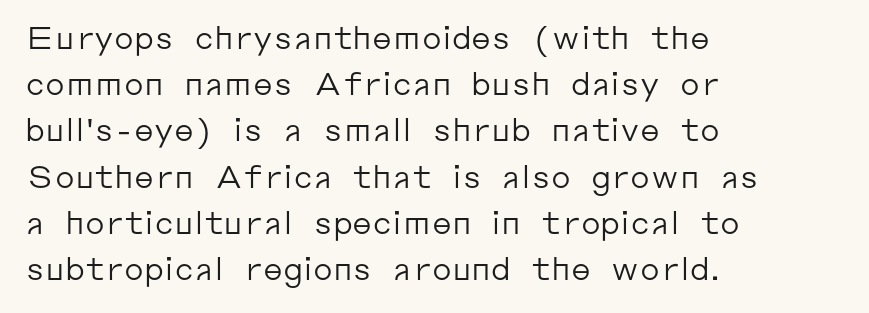
The image shows 31 px regular-weight sans-serif type, upright; set left-aligned, normal line spacing (1.49x), normal letter spacing, not underlined; low stroke contrast and a medium x-height.
